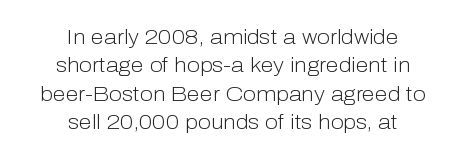
These lines were composed using upright roman letters. The zone under the glyphs is completely vacant. The letterforms sit at book weight or below. Where is the straight margin? There isn't one; the lines are centered. Tracking value appears to be zero — textbook default spacing.
